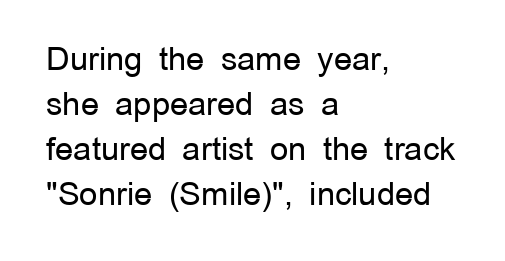
The image shows 32 px regular-weight sans-serif type, upright; set left-aligned, normal line spacing (1.41x), normal letter spacing, not underlined; low stroke contrast and a medium x-height.
